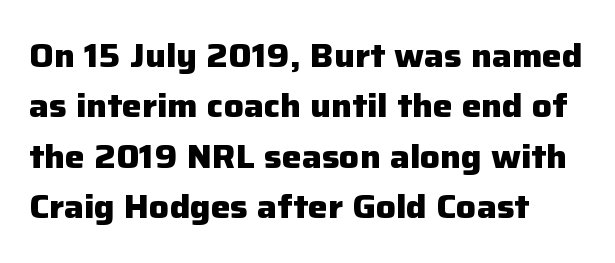
The type is set solid horizontally, with unmodified tracking. Check where the strokes stop: nothing finishes them off — pure sans. The passage shown stacks its lines at a standard gap. Descenders are the only things crossing below the line. A student would call this left alignment; a typographer would say flush left, rag right.
